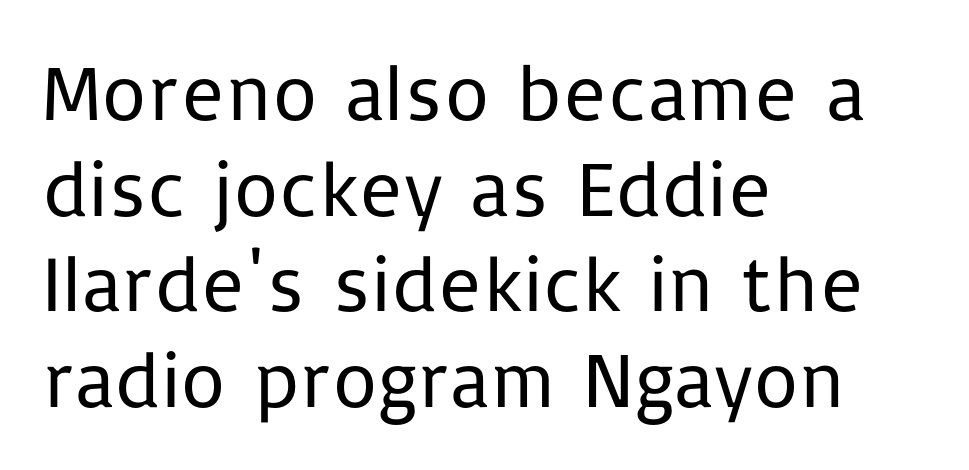
The image shows 79 px regular-weight sans-serif type, upright; set left-aligned, line spacing 1.21x, normal letter spacing, not underlined; low stroke contrast and a medium x-height.
